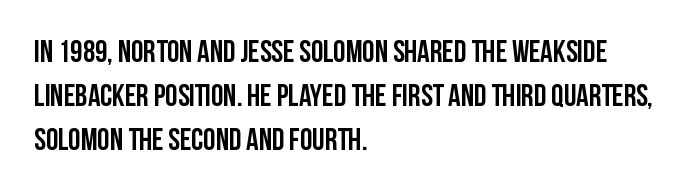
A typesetter would label this face a sans. Line starts are locked; line ends wander. Any mark beneath the type? The region is blank. The glyphs have the mass of a bold cut. The lines sit at an ordinary, default distance from one another. Ordinary non-slanted type is in use.
